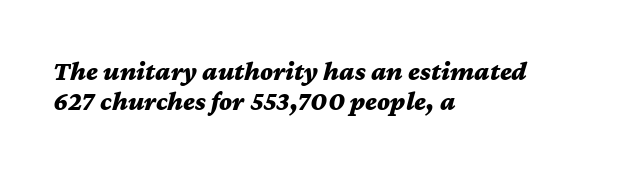
The image shows 27 px bold type, italic (leaning right); set left-aligned, tight line spacing (1.12x), normal letter spacing, not underlined.
